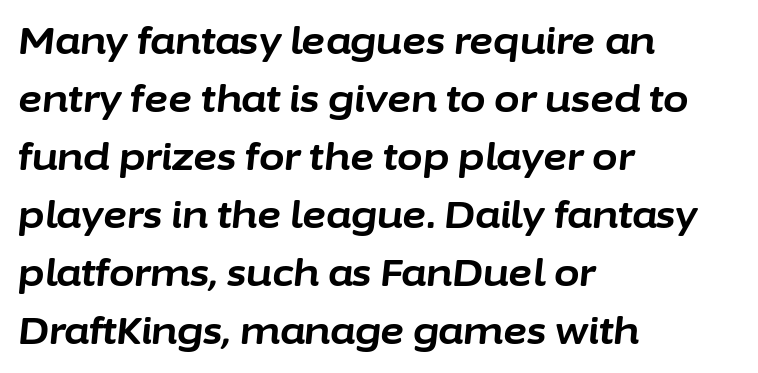
The image shows 37 px bold type, italic (leaning right); set left-aligned, normal line spacing (1.57x), normal letter spacing, not underlined; low stroke contrast and a medium x-height.
